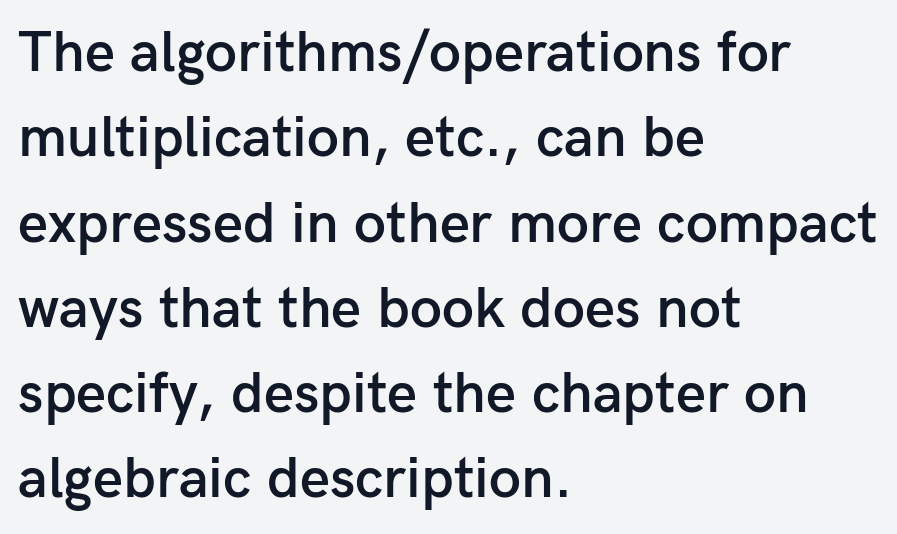
Every row of glyphs begins at an identical x-position on the left. How are the letters spaced? Ordinarily, with no added tracking. This sample has the flowing, uneven cadence of proportional lettering. Font category for this specimen: sans-serif.
